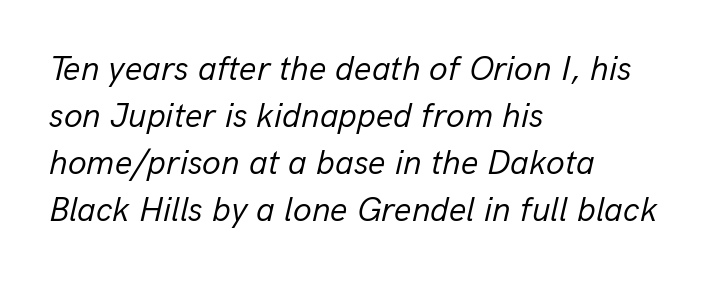
Do the characters align in a grid? No, the font is proportional. Line spacing here is normal. Heaviness? Minimal to ordinary, like unemphasized prose. Every character sits at an angle, as italics do.
